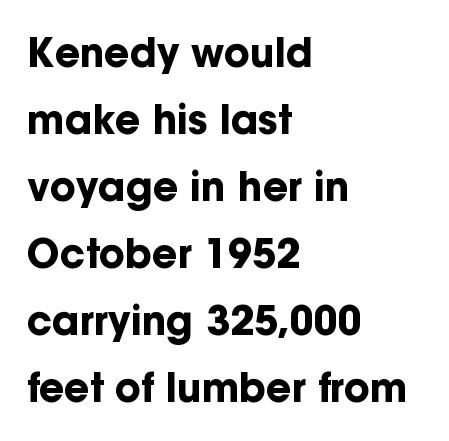
The image shows 39 px bold sans-serif type, upright; set left-aligned, line spacing 1.72x, normal letter spacing, not underlined; low stroke contrast and a medium x-height.
